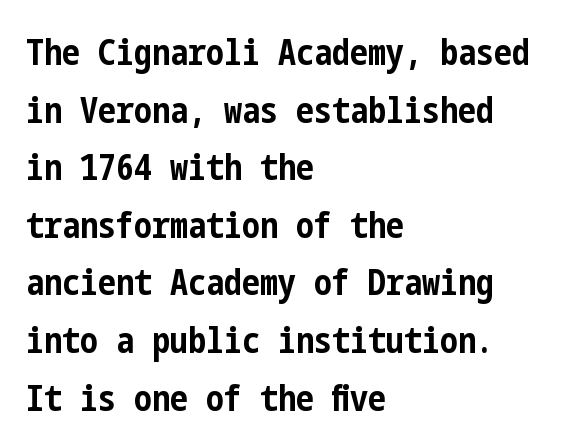
Observe the absence of serifs on each vertical stroke in this sample. The leading is moderate, giving the passage an even texture. The strip under each line holds only bare page. Emphasis by weight is at full strength: bold. A classic flush-left, rag-right setting is used for this passage.
